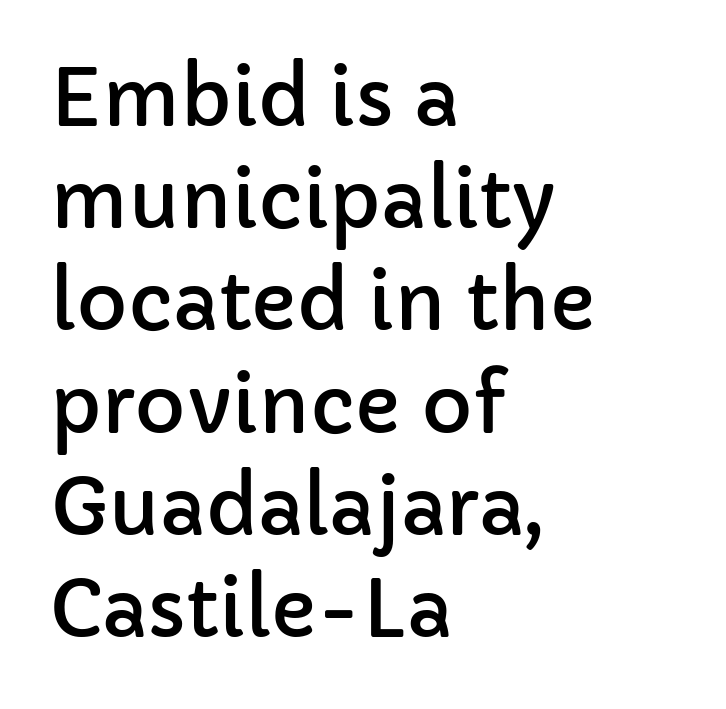
The image shows 78 px sans-serif type, upright; set left-aligned, normal line spacing (1.31x), normal letter spacing, not underlined; low stroke contrast and a medium x-height.
